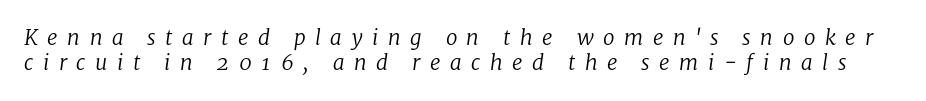
The image shows 21 px text type, italic (leaning right); set line spacing 1.21x, unusually wide letter spacing (+0.45 em), not underlined.
